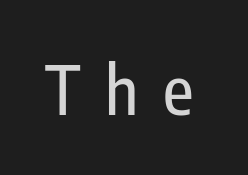
The image shows 67 px condensed sans-serif type, upright; set unusually wide letter spacing (+0.37 em), not underlined; low stroke contrast and a medium x-height.
